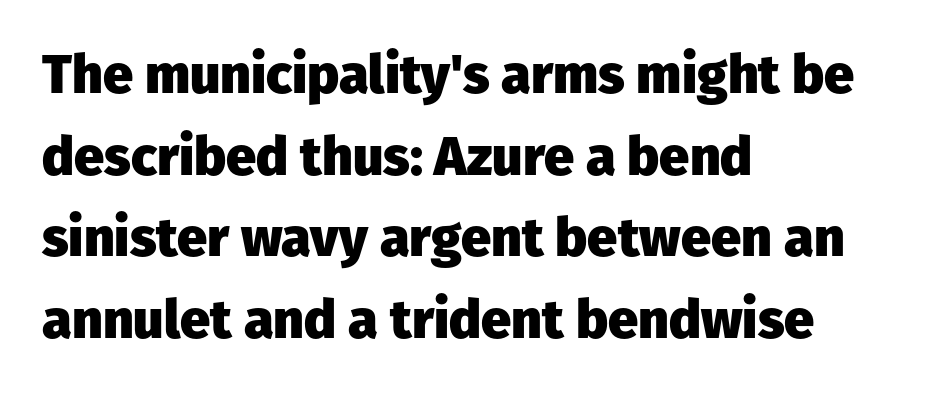
Summary of vertical rhythm: regular, with standard interline spacing. Plenty of ink on the page — the face is bold. No italicization has been applied; the sample stays upright. The setting favours the left margin, as ordinary paragraphs usually do. The type is set solid horizontally, with unmodified tracking. You could not count columns in this text — the font is proportionally spaced.
